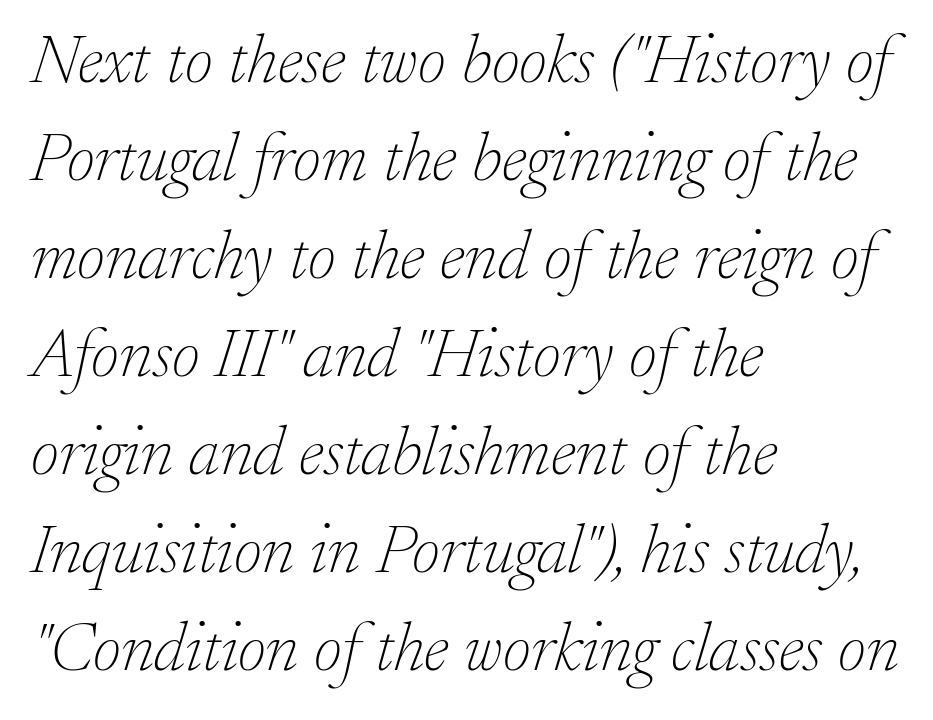
Q: Is the text bold? A: No.
Q: Is the text italic (slanted)? A: Yes, it leans right by about 17 degrees.
Q: Is the typeface a serif or a sans-serif typeface? A: Serif.
Q: Is the text underlined? A: No.
Q: How is the paragraph aligned? A: Left-aligned.
Q: Is the spacing between letters normal or unusually wide? A: Normal.
Q: Is the spacing between lines tight, normal or loose? A: Normal.
Q: Width (condensed, normal, or wide)? A: Normal.
Q: Stroke contrast? A: Low.
Q: x-height? A: Small.
Q: Monospaced? A: No.
